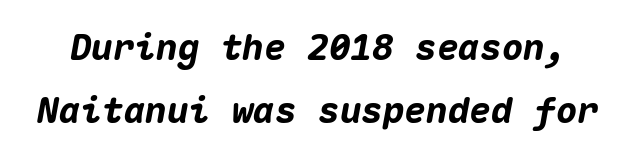
The image shows 36 px heavy type, italic (leaning right), monospaced; set line spacing 1.76x, normal letter spacing, not underlined; medium stroke contrast and a medium x-height.
